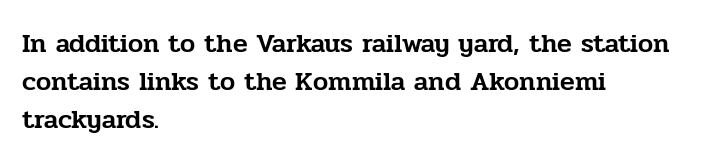
The image shows 27 px text type, upright; set left-aligned, normal line spacing (1.4x), normal letter spacing, not underlined.
